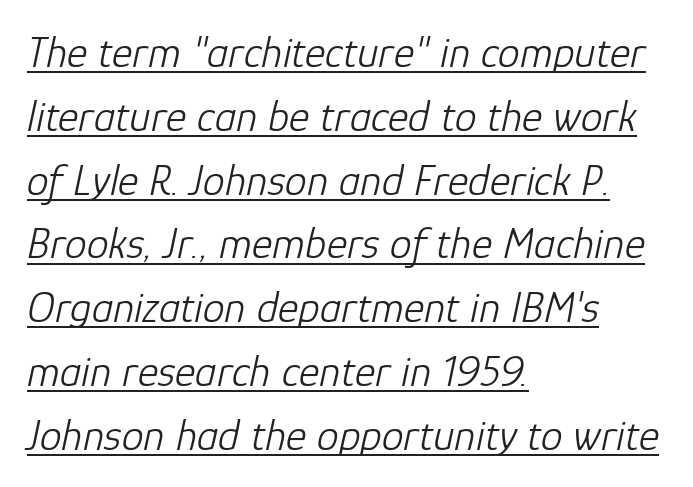
Q: Is the text bold? A: No.
Q: Is the text italic (slanted)? A: Yes, it leans right by about 12 degrees.
Q: Is the text underlined? A: Yes.
Q: How is the paragraph aligned? A: Left-aligned.
Q: Is the spacing between letters normal or unusually wide? A: Normal.
Q: Is the spacing between lines tight, normal or loose? A: Normal.
Q: Width (condensed, normal, or wide)? A: Normal.
Q: Stroke contrast? A: Low.
Q: x-height? A: Medium.
Q: Monospaced? A: No.
